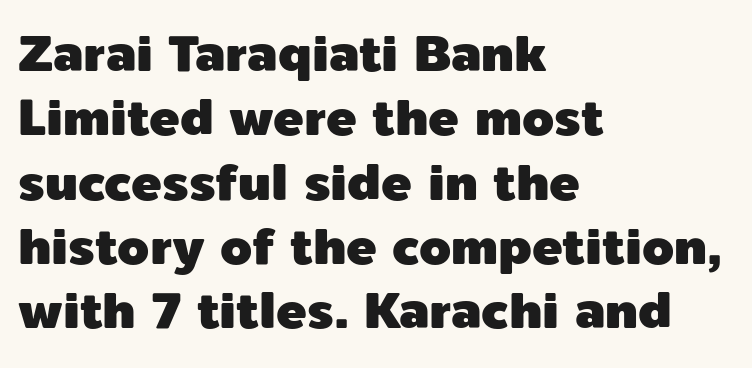
{"serif": "no", "italic": "no", "width": "normal", "x_height": "medium", "monospaced": "no", "underline": "no", "align": "left", "line_spacing": "normal", "line_spacing_ratio": 1.26, "letter_spacing": "normal", "letter_spacing_em": 0.0, "glyph_px": 51}
